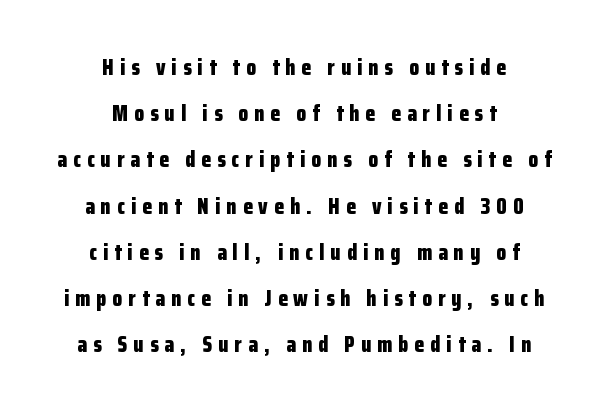
{"italic": "no", "bold": "yes", "underline": "no", "align": "center", "line_spacing": "loose", "line_spacing_ratio": 2.1, "letter_spacing": "wide", "letter_spacing_em": 0.28, "glyph_px": 22}
